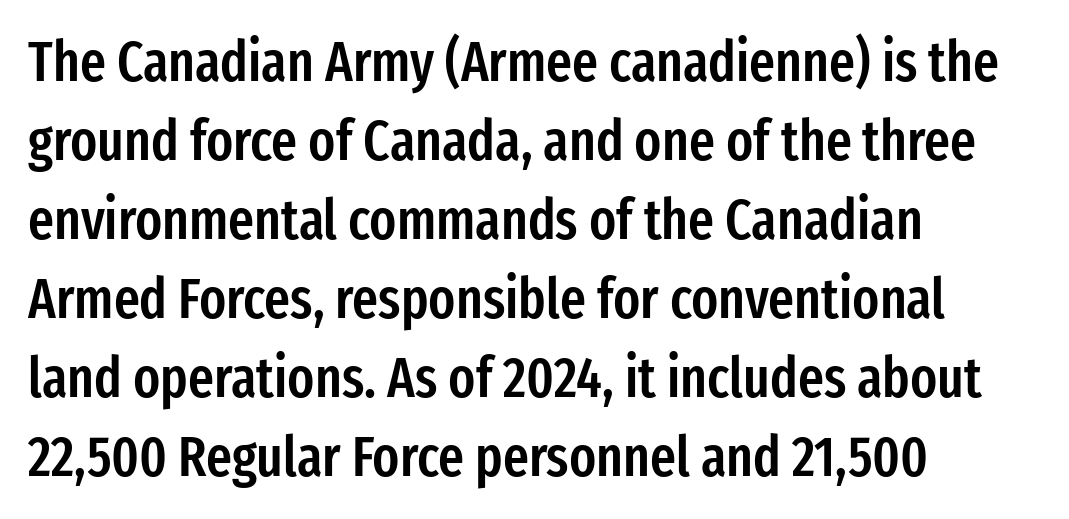
The image shows 56 px semibold, condensed sans-serif type, upright; set left-aligned, normal line spacing (1.41x), normal letter spacing, not underlined; low stroke contrast and a medium x-height.
